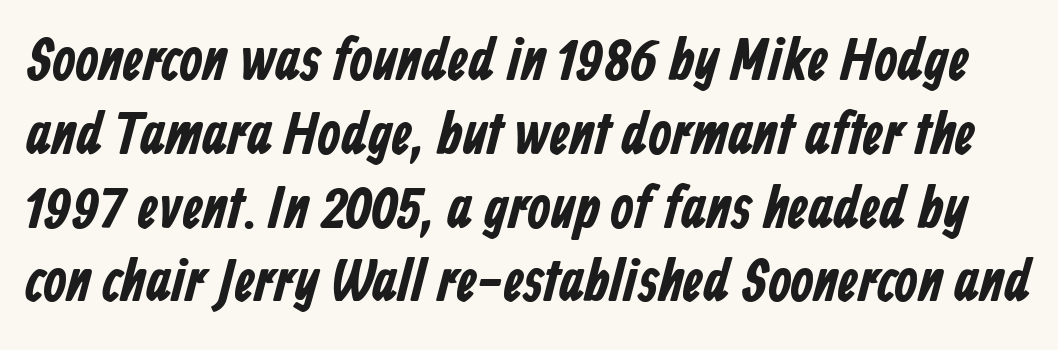
Q: Is the text bold? A: Yes.
Q: Is the typeface a serif or a sans-serif typeface? A: Sans-serif.
Q: Is the text underlined? A: No.
Q: Is the spacing between letters normal or unusually wide? A: Normal.
Q: Width (condensed, normal, or wide)? A: Condensed.
Q: Stroke contrast? A: Low.
Q: x-height? A: Medium.
Q: Monospaced? A: No.
